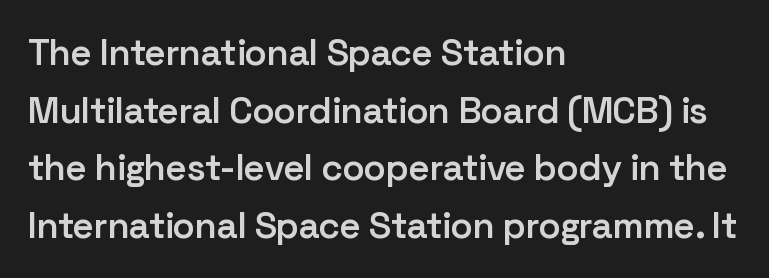
The image shows 37 px semibold sans-serif type, upright; set left-aligned, normal line spacing (1.56x), normal letter spacing, not underlined; low stroke contrast and a medium x-height.
